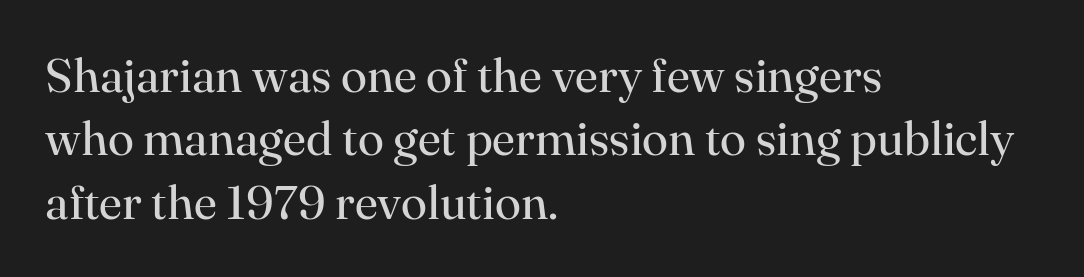
Weight: not bold — regular or lighter. The compositor pushed each line to the left boundary. The rendering uses a moderate line-height, typical for paragraphs. Caption: standard tracking, unaltered.
